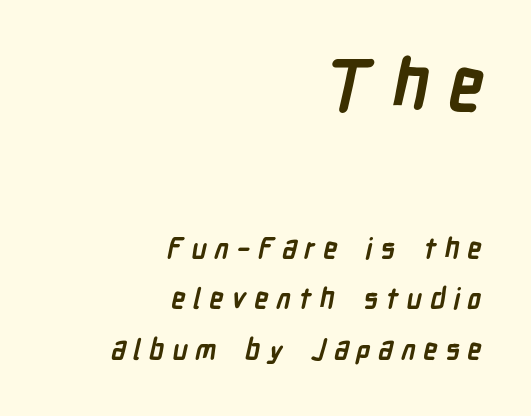
Q: Is the text bold? A: Yes.
Q: Is the typeface a serif or a sans-serif typeface? A: Sans-serif.
Q: Is the text underlined? A: No.
Q: How is the paragraph aligned? A: Right-aligned.
Q: Is the spacing between letters normal or unusually wide? A: Unusually wide.
Q: Which block of text is set in a larger size, the first (top) or the second (bottom)? A: The first (top) one.
Q: Width (condensed, normal, or wide)? A: Condensed.
Q: Stroke contrast? A: Low.
Q: x-height? A: Medium.
Q: Monospaced? A: No.
